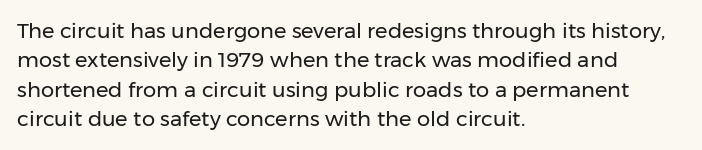
{"italic": "no", "bold": "no", "underline": "no", "align": "left", "line_spacing": "normal", "line_spacing_ratio": 1.4, "letter_spacing": "normal", "letter_spacing_em": 0.0, "glyph_px": 21}
